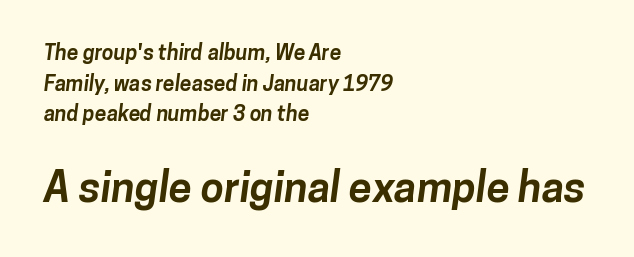
Q: Is the text bold? A: Yes.
Q: Is the typeface a serif or a sans-serif typeface? A: Sans-serif.
Q: Is the text underlined? A: No.
Q: How is the paragraph aligned? A: Left-aligned.
Q: Is the spacing between letters normal or unusually wide? A: Normal.
Q: Is the spacing between lines tight, normal or loose? A: Normal.
Q: Which block of text is set in a larger size, the first (top) or the second (bottom)? A: The second (bottom) one.
Q: Width (condensed, normal, or wide)? A: Normal.
Q: Stroke contrast? A: Low.
Q: x-height? A: Medium.
Q: Monospaced? A: No.
